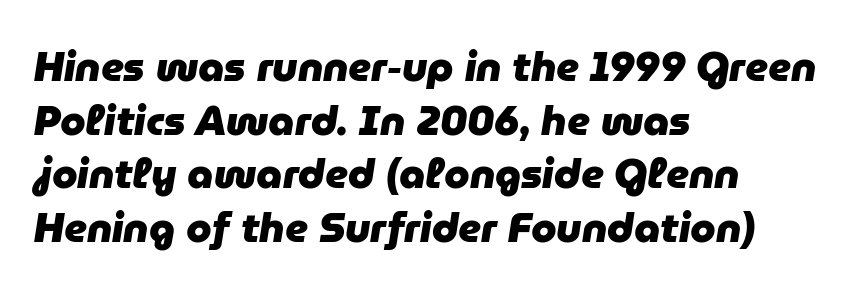
The letters advance in unequal steps, a hallmark of proportional type. Glyph-to-glyph distance matches everyday printed text. Pretty heavy lettering here — definitely bold. It's the slanting kind of type. All the whitespace from short lines collects on the right. Descenders are the only things crossing below the line.
